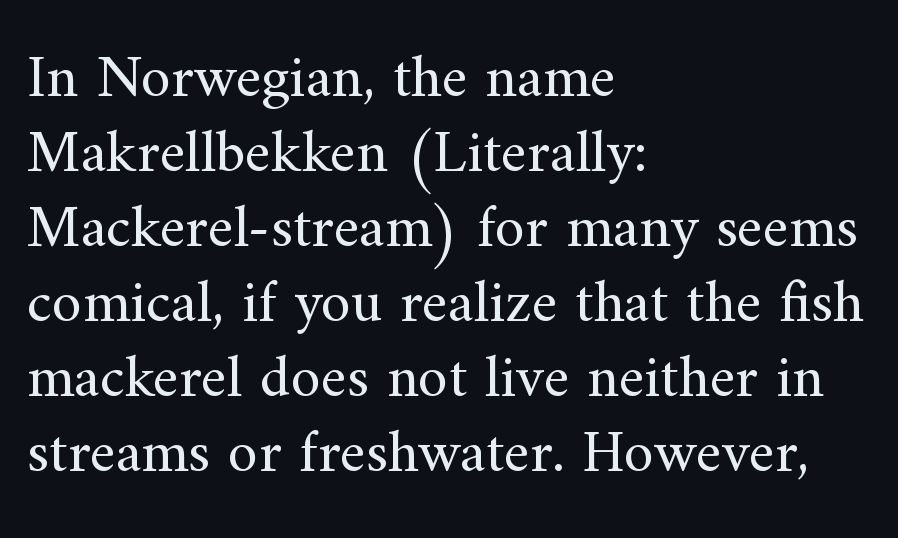
Q: Is the text bold? A: No.
Q: Is the text italic (slanted)? A: No, it is upright.
Q: Is the typeface a serif or a sans-serif typeface? A: Serif.
Q: Is the text underlined? A: No.
Q: How is the paragraph aligned? A: Left-aligned.
Q: Is the spacing between letters normal or unusually wide? A: Normal.
Q: Width (condensed, normal, or wide)? A: Normal.
Q: Stroke contrast? A: Medium.
Q: x-height? A: Small.
Q: Monospaced? A: No.
